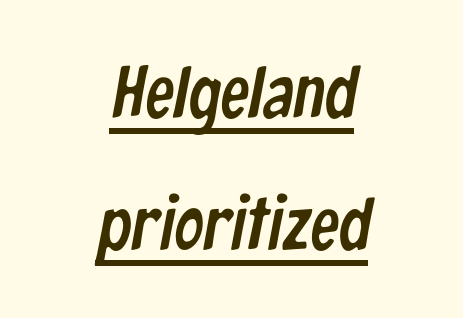
{"serif": "no", "width": "condensed", "stroke_contrast": "low", "x_height": "medium", "monospaced": "no", "underline": "yes", "align": "center", "line_spacing_ratio": 1.81, "letter_spacing": "normal", "letter_spacing_em": 0.0, "glyph_px": 73}
